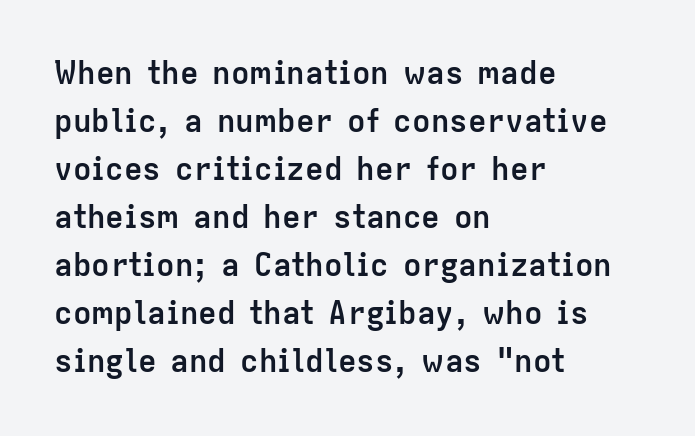
Q: Is the text bold? A: Yes.
Q: Is the text italic (slanted)? A: No, it is upright.
Q: Is the typeface a serif or a sans-serif typeface? A: Sans-serif.
Q: Is the text underlined? A: No.
Q: How is the paragraph aligned? A: Left-aligned.
Q: Is the spacing between letters normal or unusually wide? A: Normal.
Q: Is the spacing between lines tight, normal or loose? A: Normal.
Q: Width (condensed, normal, or wide)? A: Normal.
Q: Stroke contrast? A: Low.
Q: x-height? A: Medium.
Q: Monospaced? A: No.
